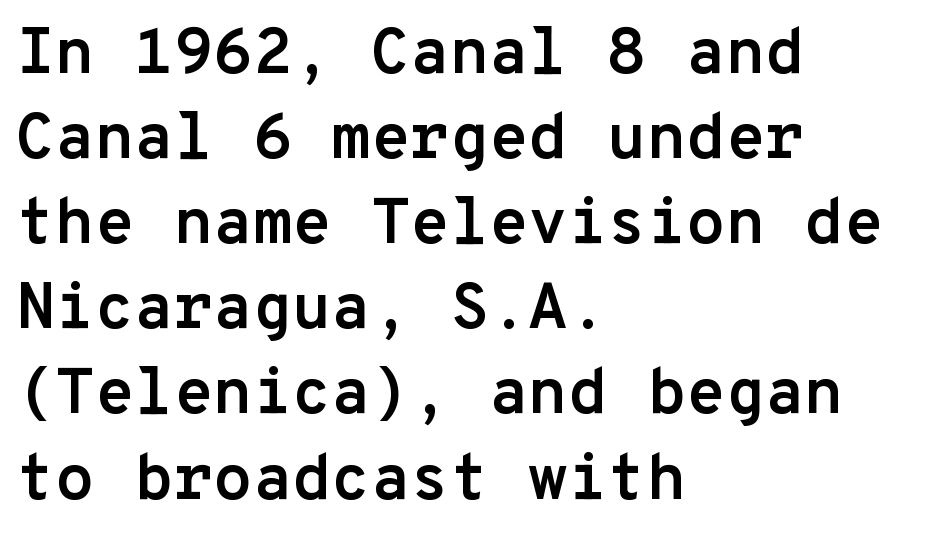
Q: Is the text bold? A: Yes.
Q: Is the text italic (slanted)? A: No, it is upright.
Q: Is the typeface a serif or a sans-serif typeface? A: Sans-serif.
Q: Is the text underlined? A: No.
Q: How is the paragraph aligned? A: Left-aligned.
Q: Is the spacing between letters normal or unusually wide? A: Normal.
Q: Is the spacing between lines tight, normal or loose? A: Normal.
Q: Width (condensed, normal, or wide)? A: Normal.
Q: Stroke contrast? A: Low.
Q: x-height? A: Medium.
Q: Monospaced? A: Yes.
